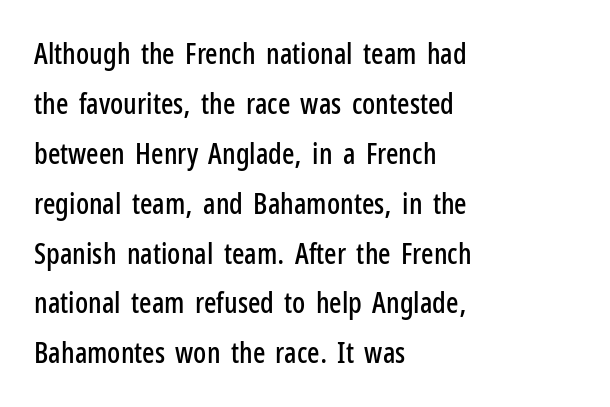
{"serif": "no", "italic": "no", "width": "condensed", "stroke_contrast": "low", "x_height": "medium", "monospaced": "no", "underline": "no", "align": "left", "line_spacing_ratio": 1.72, "letter_spacing": "normal", "letter_spacing_em": 0.0, "glyph_px": 29}
